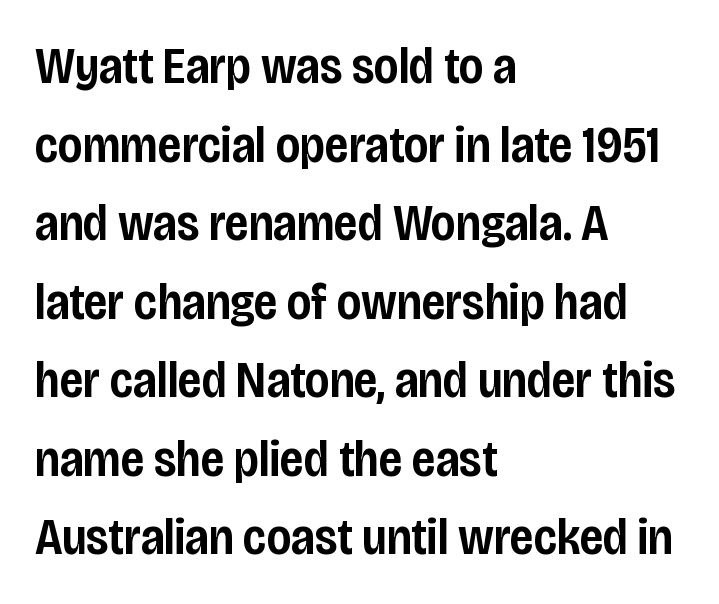
The image shows 51 px semibold, condensed sans-serif type, upright; set left-aligned, normal line spacing (1.54x), normal letter spacing, not underlined; low stroke contrast and a large x-height.
